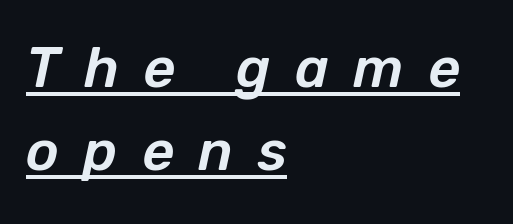
{"italic": "yes", "lean": "right", "slant_degrees": 12, "width": "normal", "stroke_contrast": "low", "x_height": "medium", "monospaced": "no", "underline": "yes", "align": "left", "line_spacing": "normal", "line_spacing_ratio": 1.48, "letter_spacing": "wide", "letter_spacing_em": 0.43, "glyph_px": 56}
